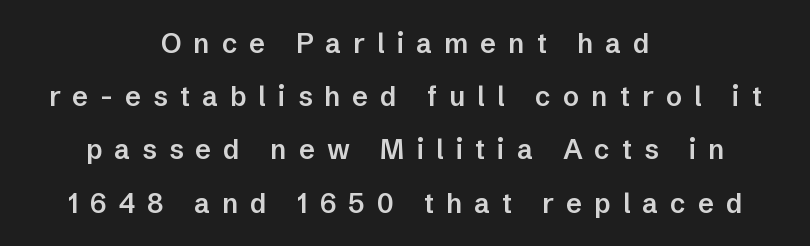
Q: Is the text bold? A: Semi-bold.
Q: Is the text italic (slanted)? A: No, it is upright.
Q: Is the text underlined? A: No.
Q: How is the paragraph aligned? A: Centered.
Q: Is the spacing between letters normal or unusually wide? A: Unusually wide.
Q: Is the spacing between lines tight, normal or loose? A: Loose.
